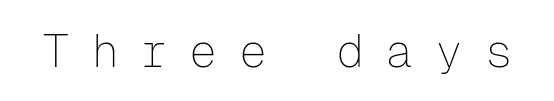
Q: Is the text bold? A: No.
Q: Is the text italic (slanted)? A: No, it is upright.
Q: Is the typeface a serif or a sans-serif typeface? A: Sans-serif.
Q: Is the text underlined? A: No.
Q: Is the spacing between letters normal or unusually wide? A: Unusually wide.
Q: Width (condensed, normal, or wide)? A: Normal.
Q: Stroke contrast? A: Low.
Q: x-height? A: Medium.
Q: Monospaced? A: Yes.
